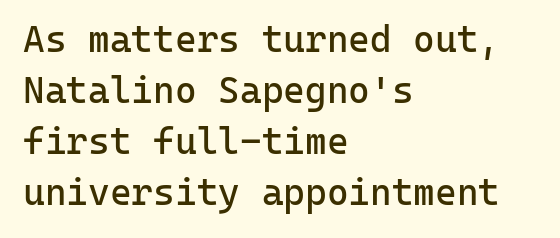
{"serif": "no", "italic": "no", "bold": "no", "weight": "regular", "width": "normal", "stroke_contrast": "low", "x_height": "medium", "monospaced": "yes", "underline": "no", "align": "left", "line_spacing": "normal", "line_spacing_ratio": 1.38, "letter_spacing": "normal", "letter_spacing_em": 0.0, "glyph_px": 37}
